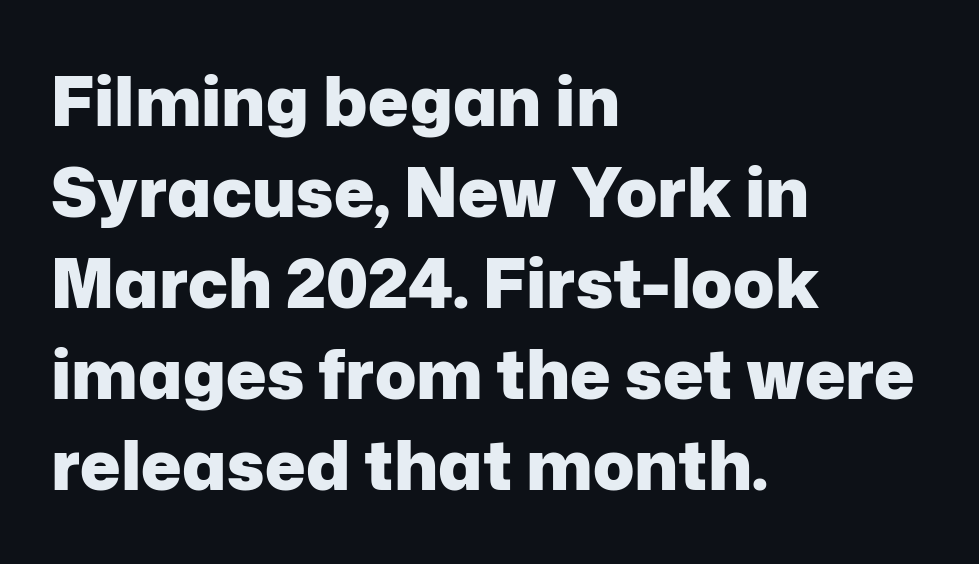
{"serif": "no", "italic": "no", "bold": "yes", "weight": "heavy", "width": "normal", "stroke_contrast": "low", "x_height": "medium", "monospaced": "no", "underline": "no", "align": "left", "line_spacing": "normal", "line_spacing_ratio": 1.34, "letter_spacing": "normal", "letter_spacing_em": 0.0, "glyph_px": 68}
